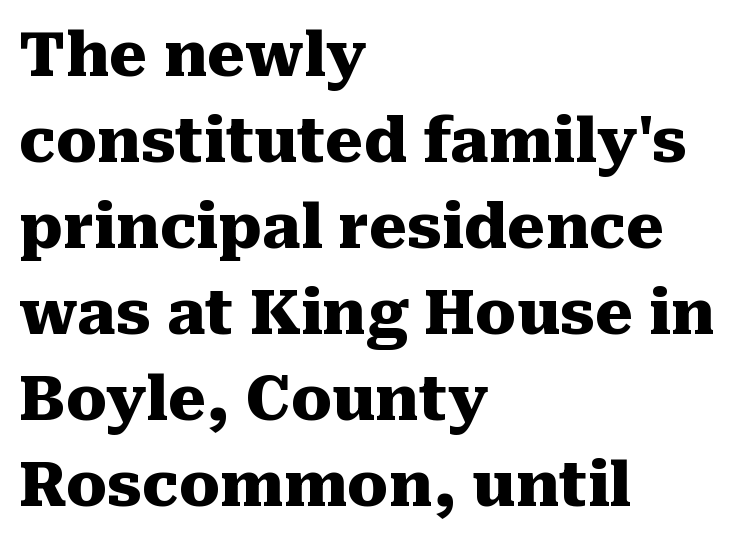
The image shows 61 px heavy serif type, upright; set left-aligned, normal line spacing (1.41x), normal letter spacing, not underlined; medium stroke contrast and a medium x-height.
